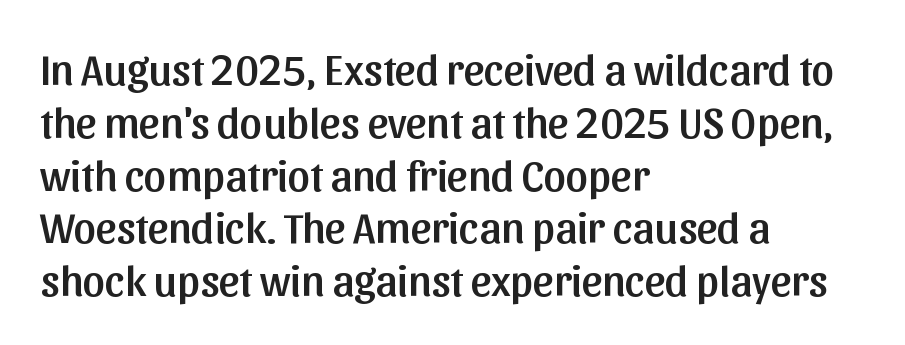
Looks like regular typesetting: each glyph gets only the width it needs. Default kerning and tracking; the words read as compact shapes. The string is rendered with underlining switched off. Nothing sits at the stroke ends, so this counts as sans-serif.
